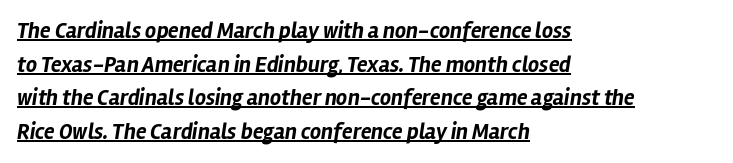
The image shows 22 px bold type, italic (leaning right); set left-aligned, normal line spacing (1.53x), normal letter spacing, underlined.
